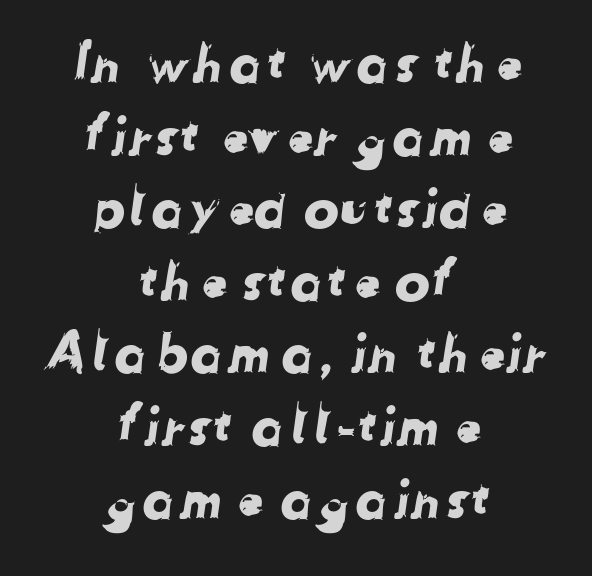
Q: Is the typeface a serif or a sans-serif typeface? A: Sans-serif.
Q: Is the text underlined? A: No.
Q: How is the paragraph aligned? A: Centered.
Q: Is the spacing between letters normal or unusually wide? A: Normal.
Q: Is the spacing between lines tight, normal or loose? A: Normal.
Q: Width (condensed, normal, or wide)? A: Normal.
Q: Stroke contrast? A: Low.
Q: x-height? A: Medium.
Q: Monospaced? A: No.
